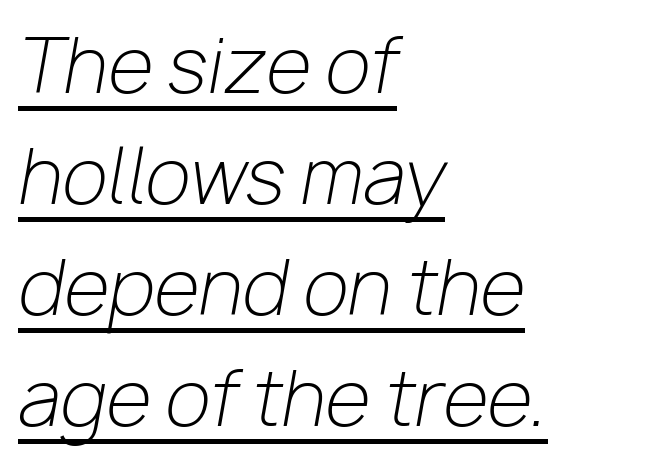
The image shows 74 px light type, italic (leaning right); set left-aligned, normal line spacing (1.5x), normal letter spacing, underlined; low stroke contrast and a medium x-height.
